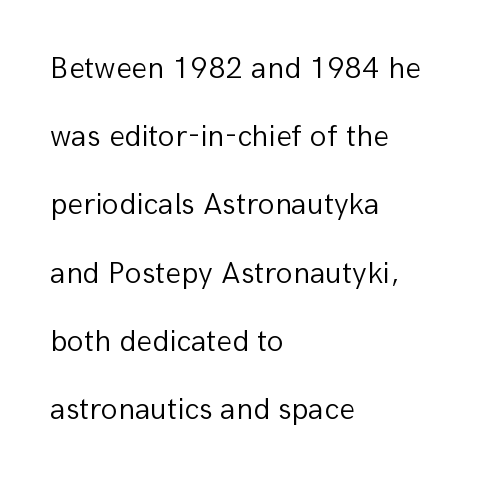
Q: Is the text bold? A: No.
Q: Is the text italic (slanted)? A: No, it is upright.
Q: Is the typeface a serif or a sans-serif typeface? A: Sans-serif.
Q: Is the text underlined? A: No.
Q: How is the paragraph aligned? A: Left-aligned.
Q: Is the spacing between letters normal or unusually wide? A: Normal.
Q: Is the spacing between lines tight, normal or loose? A: Loose.
Q: Width (condensed, normal, or wide)? A: Normal.
Q: Stroke contrast? A: Low.
Q: x-height? A: Medium.
Q: Monospaced? A: No.
